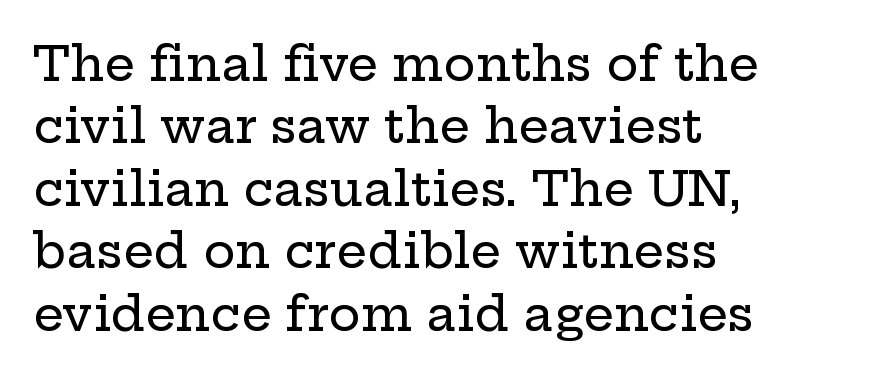
Spacing verdict: proportional, widths tailored to each character. The rag falls on the right side of this text block. Compared with typical paragraphs, the rows here are spaced about the same. It's the straight-up-and-down kind of type.
